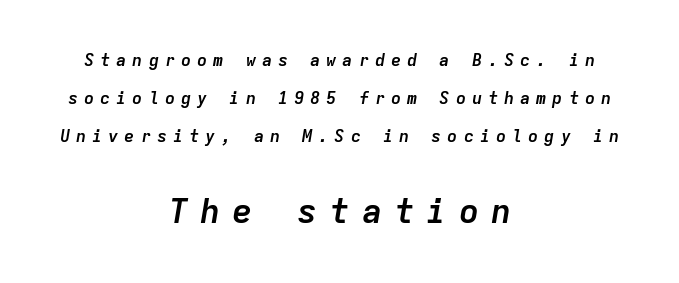
Q: Is the text bold? A: Yes.
Q: Is the text italic (slanted)? A: Yes, it leans right by about 9 degrees.
Q: Is the text underlined? A: No.
Q: How is the paragraph aligned? A: Centered.
Q: Is the spacing between letters normal or unusually wide? A: Unusually wide.
Q: Is the spacing between lines tight, normal or loose? A: Loose.
Q: Which block of text is set in a larger size, the first (top) or the second (bottom)? A: The second (bottom) one.
Q: Width (condensed, normal, or wide)? A: Normal.
Q: Stroke contrast? A: Low.
Q: x-height? A: Medium.
Q: Monospaced? A: Yes.
